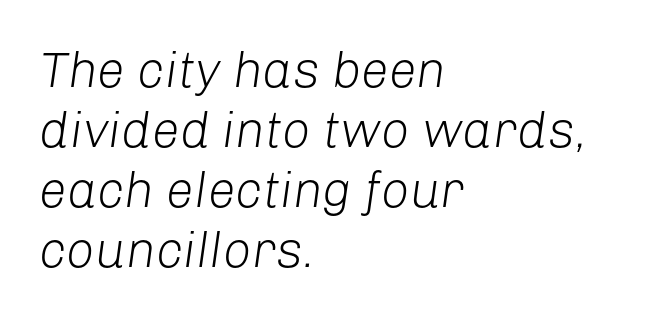
Q: Is the text bold? A: No.
Q: Is the text italic (slanted)? A: Yes, it leans right by about 8 degrees.
Q: Is the text underlined? A: No.
Q: How is the paragraph aligned? A: Left-aligned.
Q: Is the spacing between letters normal or unusually wide? A: Normal.
Q: Width (condensed, normal, or wide)? A: Normal.
Q: Stroke contrast? A: Low.
Q: x-height? A: Medium.
Q: Monospaced? A: No.
